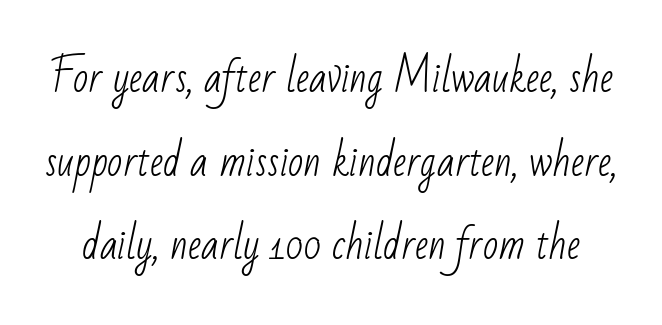
Q: Is the text bold? A: No.
Q: Is the typeface a serif or a sans-serif typeface? A: Sans-serif.
Q: Is the text underlined? A: No.
Q: Is the spacing between letters normal or unusually wide? A: Normal.
Q: Is the spacing between lines tight, normal or loose? A: Loose.
Q: Width (condensed, normal, or wide)? A: Condensed.
Q: Stroke contrast? A: Low.
Q: x-height? A: Small.
Q: Monospaced? A: No.
